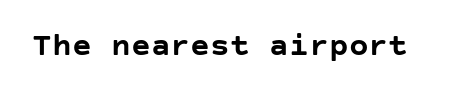
{"serif": "no", "italic": "no", "bold": "yes", "weight": "semibold", "width": "normal", "stroke_contrast": "low", "x_height": "large", "underline": "no", "letter_spacing": "normal", "letter_spacing_em": 0.0, "glyph_px": 33}
